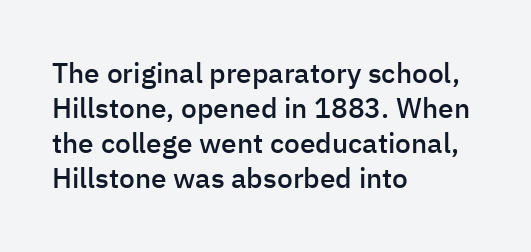
{"serif": "no", "italic": "no", "bold": "semi", "weight": "semibold", "width": "normal", "stroke_contrast": "low", "x_height": "medium", "monospaced": "no", "underline": "no", "align": "left", "line_spacing": "normal", "line_spacing_ratio": 1.25, "letter_spacing": "normal", "letter_spacing_em": 0.0, "glyph_px": 28}
